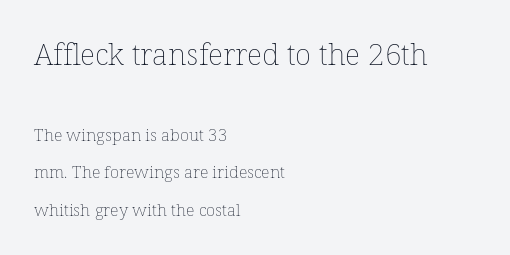
Q: Is the text bold? A: No.
Q: Is the text italic (slanted)? A: No, it is upright.
Q: Is the text underlined? A: No.
Q: How is the paragraph aligned? A: Left-aligned.
Q: Is the spacing between letters normal or unusually wide? A: Normal.
Q: Is the spacing between lines tight, normal or loose? A: Loose.
Q: Which block of text is set in a larger size, the first (top) or the second (bottom)? A: The first (top) one.
Q: Width (condensed, normal, or wide)? A: Normal.
Q: Stroke contrast? A: Low.
Q: x-height? A: Medium.
Q: Monospaced? A: No.
